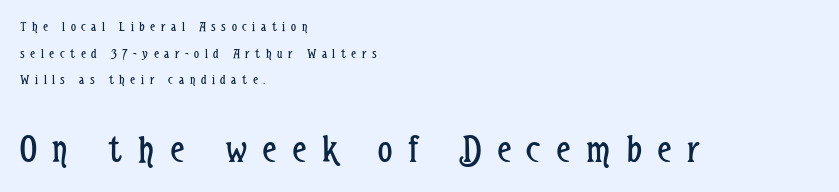
{"serif": "no", "italic": "no", "bold": "no", "weight": "regular", "width": "condensed", "stroke_contrast": "low", "x_height": "medium", "monospaced": "no", "underline": "no", "align": "left", "line_spacing": "loose", "line_spacing_ratio": 1.9, "letter_spacing": "wide", "letter_spacing_em": 0.4, "larger_block": "second", "size_ratio": 2.86, "glyph_px": 40}
